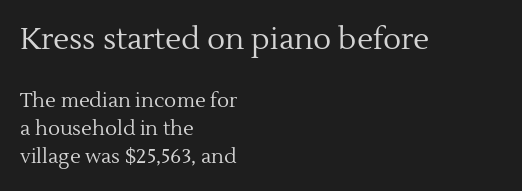
The rendering shrinks the type as you move from the upper chunk to the lower. The type is set solid horizontally, with unmodified tracking. Vertically, the passage feels balanced, rows spaced as you'd expect. This reads as an unemphasized weight, regular at the heaviest. The letters stand straight up with perfectly vertical stems.
